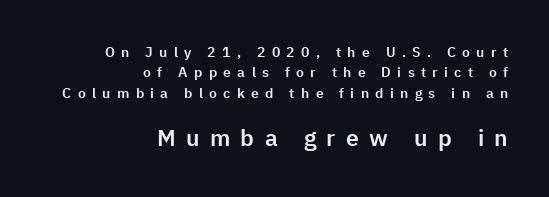
{"italic": "no", "underline": "no", "align": "right", "line_spacing": "normal", "line_spacing_ratio": 1.46, "letter_spacing": "wide", "letter_spacing_em": 0.45, "larger_block": "second", "size_ratio": 1.64, "glyph_px": 23}
